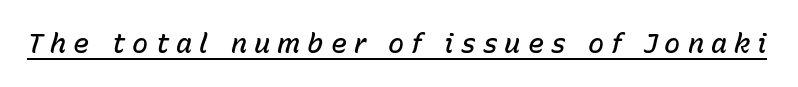
The image shows 27 px text type, italic (leaning right); set unusually wide letter spacing (+0.26 em), underlined.
